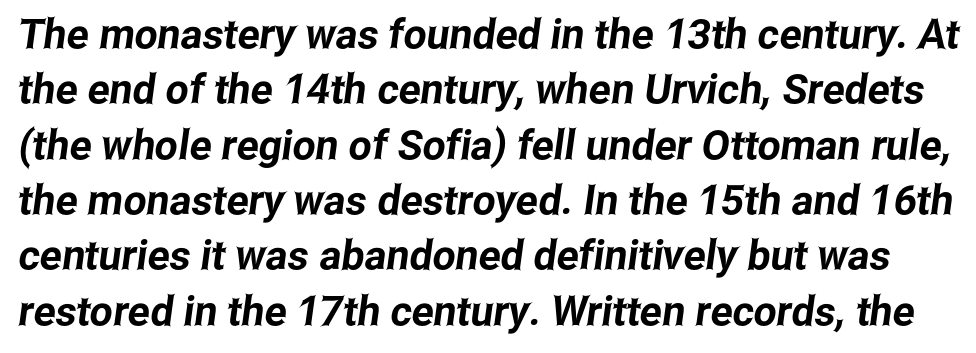
{"serif": "no", "width": "condensed", "stroke_contrast": "low", "x_height": "medium", "monospaced": "no", "underline": "no", "line_spacing": "normal", "line_spacing_ratio": 1.35, "letter_spacing": "normal", "letter_spacing_em": 0.0, "glyph_px": 41}
